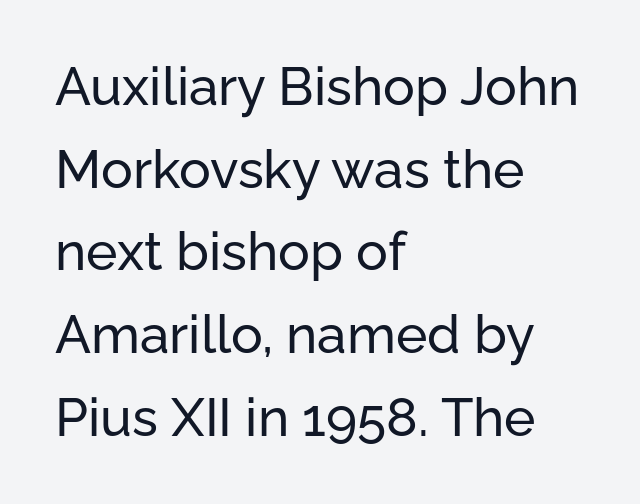
The image shows 53 px sans-serif type, upright; set left-aligned, normal line spacing (1.56x), normal letter spacing, not underlined; low stroke contrast and a medium x-height.
